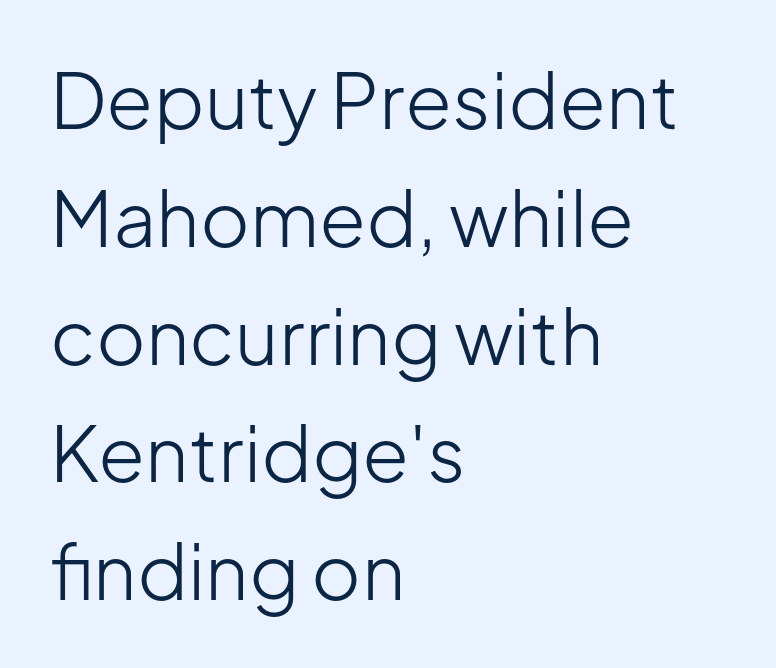
{"serif": "no", "italic": "no", "bold": "no", "weight": "light", "width": "normal", "stroke_contrast": "low", "x_height": "medium", "monospaced": "no", "underline": "no", "align": "left", "line_spacing": "normal", "line_spacing_ratio": 1.55, "letter_spacing": "normal", "letter_spacing_em": 0.0, "glyph_px": 76}
